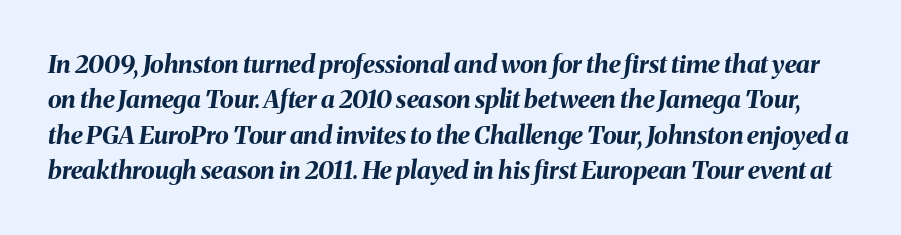
Q: Is the text bold? A: Yes.
Q: Is the text italic (slanted)? A: Yes, it leans right by about 8 degrees.
Q: Is the text underlined? A: No.
Q: Is the spacing between letters normal or unusually wide? A: Normal.
Q: Is the spacing between lines tight, normal or loose? A: Normal.
